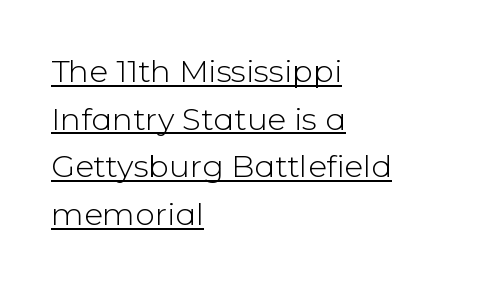
Q: Is the text bold? A: No.
Q: Is the text italic (slanted)? A: No, it is upright.
Q: Is the typeface a serif or a sans-serif typeface? A: Sans-serif.
Q: Is the text underlined? A: Yes.
Q: How is the paragraph aligned? A: Left-aligned.
Q: Is the spacing between letters normal or unusually wide? A: Normal.
Q: Is the spacing between lines tight, normal or loose? A: Normal.
Q: Width (condensed, normal, or wide)? A: Normal.
Q: Stroke contrast? A: Low.
Q: x-height? A: Medium.
Q: Monospaced? A: No.
